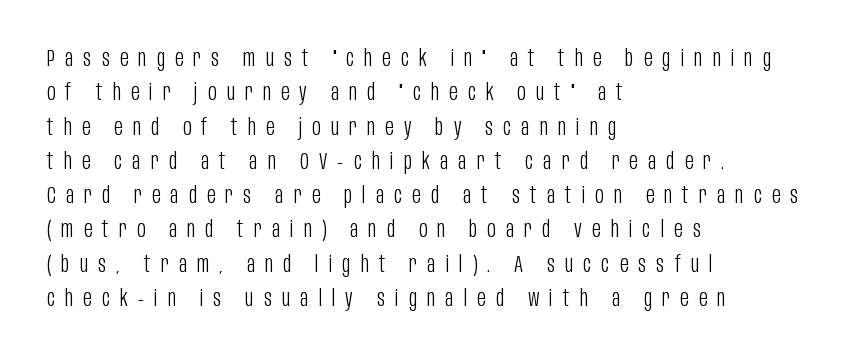
Rows of type keep a routine distance in the vertical direction. Compared with a centered layout, this one pins lines to the left instead. Loose tracking; the words dissolve into strings of separated letters. Underline: absent.
